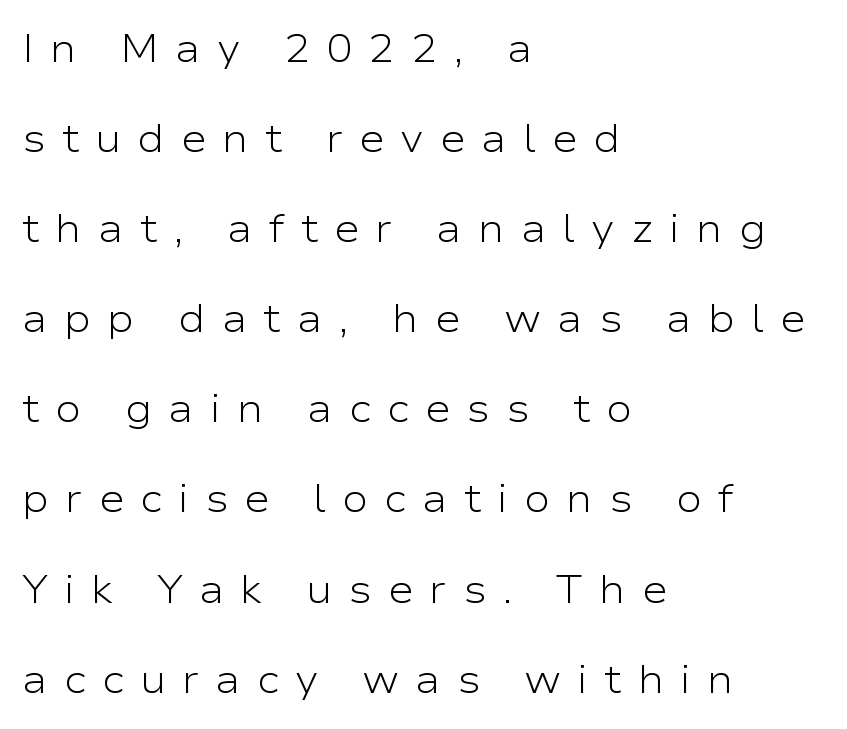
{"serif": "no", "italic": "no", "bold": "no", "weight": "light", "width": "wide", "stroke_contrast": "low", "x_height": "medium", "monospaced": "no", "underline": "no", "align": "left", "line_spacing": "loose", "line_spacing_ratio": 2.31, "letter_spacing": "wide", "letter_spacing_em": 0.41, "glyph_px": 39}
